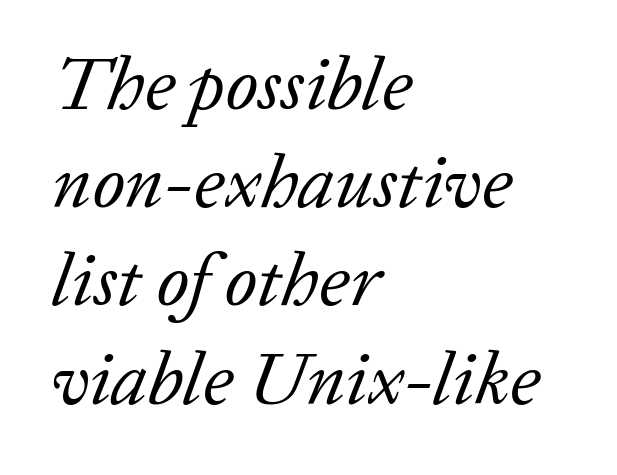
The image shows 75 px regular-weight serif type, italic (leaning right); set left-aligned, normal line spacing (1.31x), normal letter spacing, not underlined; low stroke contrast and a medium x-height.
